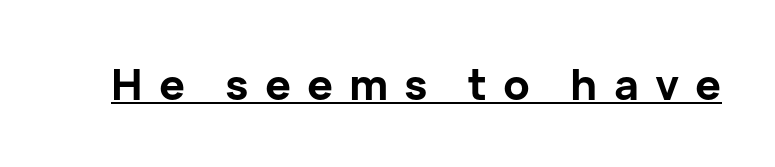
Q: Is the text bold? A: Yes.
Q: Is the text italic (slanted)? A: No, it is upright.
Q: Is the typeface a serif or a sans-serif typeface? A: Sans-serif.
Q: Is the text underlined? A: Yes.
Q: Is the spacing between letters normal or unusually wide? A: Unusually wide.
Q: Width (condensed, normal, or wide)? A: Normal.
Q: Stroke contrast? A: Low.
Q: x-height? A: Medium.
Q: Monospaced? A: No.
